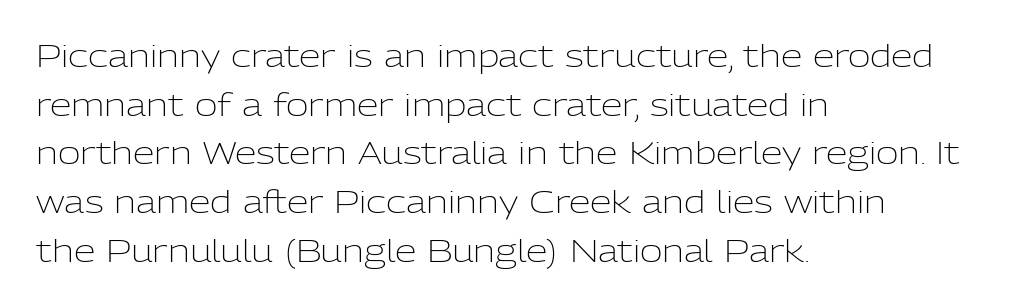
Q: Is the text bold? A: No.
Q: Is the text italic (slanted)? A: No, it is upright.
Q: Is the typeface a serif or a sans-serif typeface? A: Sans-serif.
Q: Is the text underlined? A: No.
Q: How is the paragraph aligned? A: Left-aligned.
Q: Is the spacing between letters normal or unusually wide? A: Normal.
Q: Is the spacing between lines tight, normal or loose? A: Normal.
Q: Width (condensed, normal, or wide)? A: Normal.
Q: Stroke contrast? A: Low.
Q: x-height? A: Medium.
Q: Monospaced? A: No.
